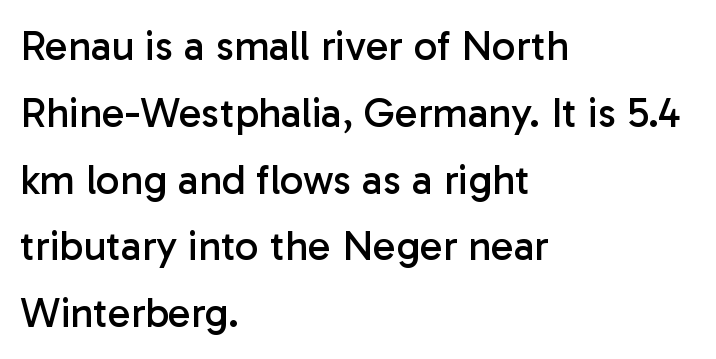
Are there feet on the stems? There aren't — it's a sans. The rendering anchors every line to the left-hand side. Default kerning and tracking; the words read as compact shapes. The baseline area is clear. The face used here is proportionally spaced, like ordinary book or web type.
